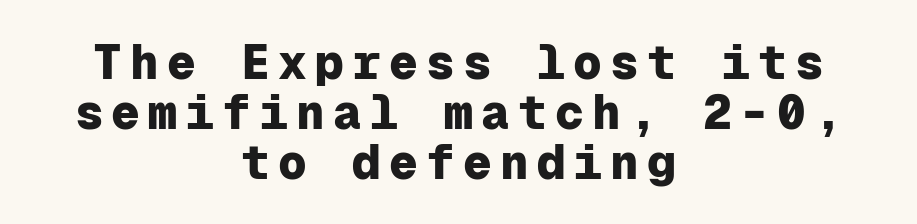
The image shows 48 px heavy sans-serif type, upright, monospaced; set centered, tight line spacing (1.04x), not underlined; low stroke contrast and a medium x-height.
